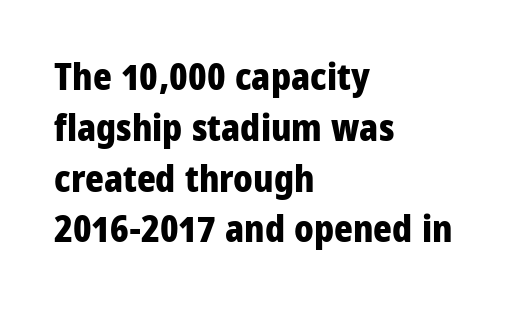
The image shows 36 px heavy, condensed sans-serif type, upright; set left-aligned, normal line spacing (1.41x), normal letter spacing, not underlined; low stroke contrast and a large x-height.
